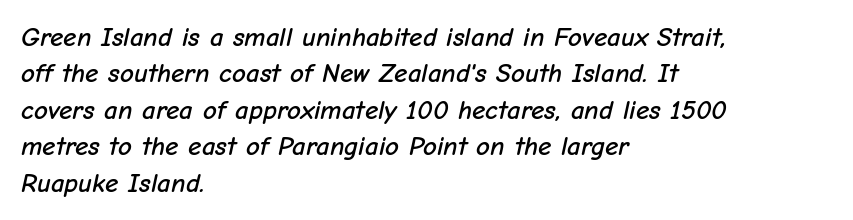
Q: Is the text italic (slanted)? A: Yes, it leans right by about 12 degrees.
Q: Is the text underlined? A: No.
Q: How is the paragraph aligned? A: Left-aligned.
Q: Is the spacing between letters normal or unusually wide? A: Normal.
Q: Is the spacing between lines tight, normal or loose? A: Normal.
